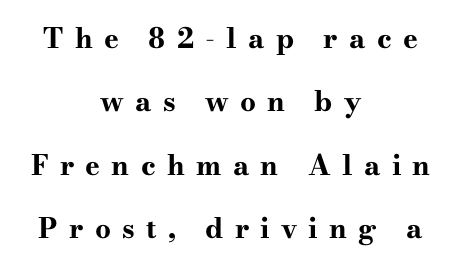
{"serif": "yes", "italic": "no", "bold": "yes", "weight": "bold", "width": "wide", "stroke_contrast": "high", "x_height": "small", "monospaced": "no", "underline": "no", "align": "center", "line_spacing": "loose", "line_spacing_ratio": 2.26, "letter_spacing": "wide", "letter_spacing_em": 0.4, "glyph_px": 28}
